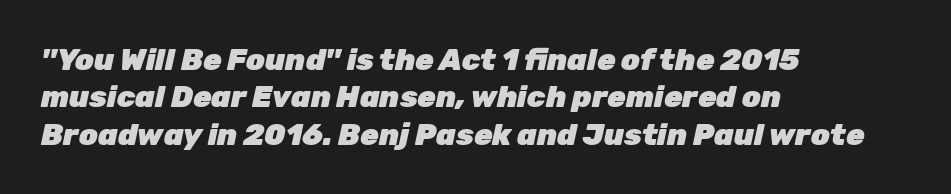
The image shows 30 px heavy type, italic (leaning right); set left-aligned, normal line spacing (1.25x), normal letter spacing, not underlined; low stroke contrast and a medium x-height.
